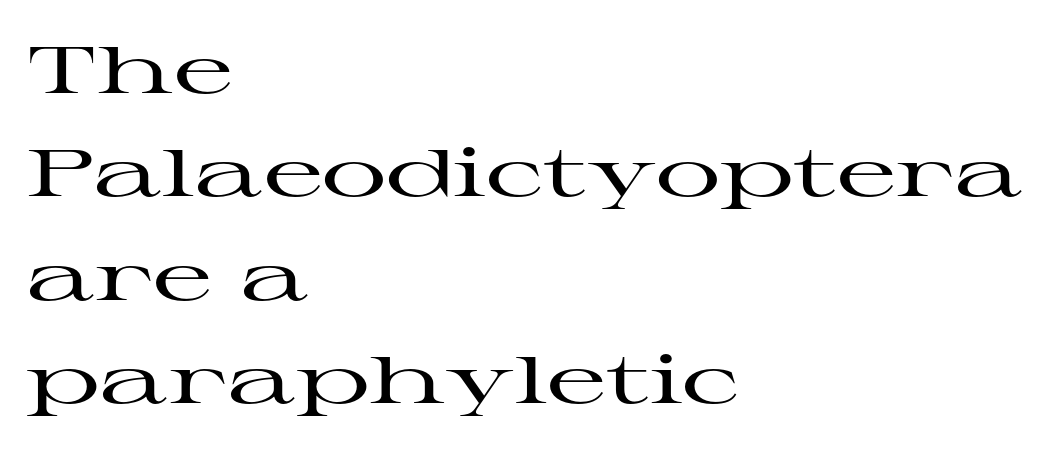
Q: Is the text italic (slanted)? A: No, it is upright.
Q: Is the typeface a serif or a sans-serif typeface? A: Serif.
Q: Is the text underlined? A: No.
Q: How is the paragraph aligned? A: Left-aligned.
Q: Is the spacing between letters normal or unusually wide? A: Normal.
Q: Is the spacing between lines tight, normal or loose? A: Normal.
Q: Width (condensed, normal, or wide)? A: Wide.
Q: Stroke contrast? A: High.
Q: x-height? A: Medium.
Q: Monospaced? A: No.
